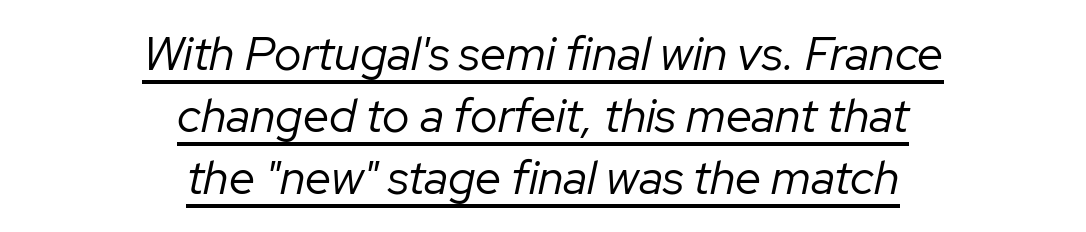
{"italic": "yes", "lean": "right", "slant_degrees": 12, "bold": "no", "weight": "regular", "width": "normal", "stroke_contrast": "low", "x_height": "medium", "monospaced": "no", "underline": "yes", "align": "center", "line_spacing": "normal", "line_spacing_ratio": 1.32, "letter_spacing": "normal", "letter_spacing_em": 0.0, "glyph_px": 47}
